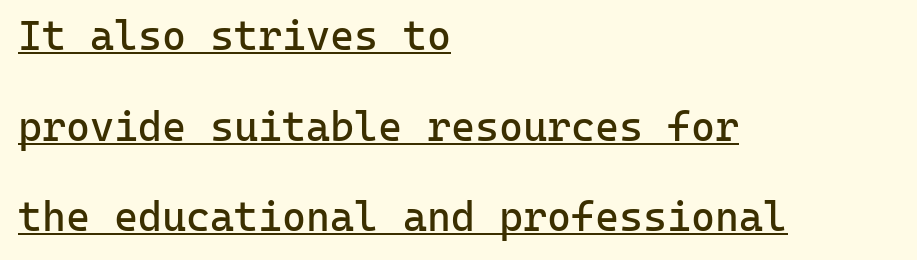
Q: Is the text bold? A: No.
Q: Is the text italic (slanted)? A: No, it is upright.
Q: Is the typeface a serif or a sans-serif typeface? A: Sans-serif.
Q: Is the text underlined? A: Yes.
Q: How is the paragraph aligned? A: Left-aligned.
Q: Is the spacing between letters normal or unusually wide? A: Normal.
Q: Is the spacing between lines tight, normal or loose? A: Loose.
Q: Width (condensed, normal, or wide)? A: Normal.
Q: Stroke contrast? A: Low.
Q: x-height? A: Medium.
Q: Monospaced? A: Yes.
